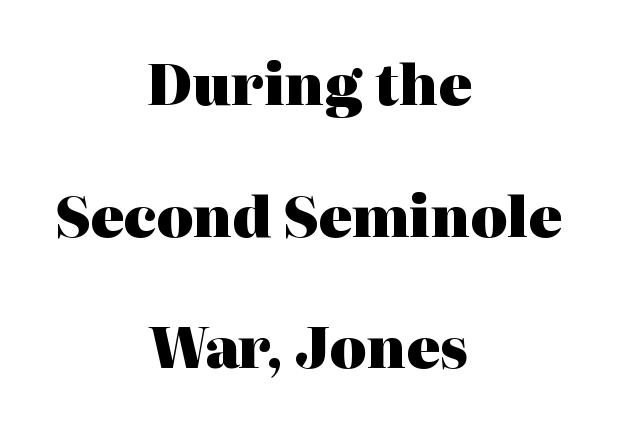
{"serif": "yes", "italic": "no", "bold": "yes", "weight": "heavy", "width": "normal", "stroke_contrast": "high", "x_height": "medium", "monospaced": "no", "underline": "no", "align": "center", "line_spacing": "loose", "line_spacing_ratio": 2.35, "letter_spacing": "normal", "letter_spacing_em": 0.0, "glyph_px": 56}
